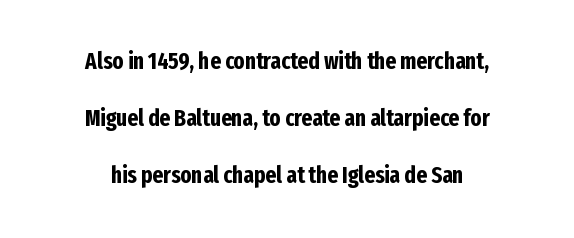
The image shows 23 px bold type, upright; set centered, loose line spacing (2.48x), normal letter spacing, not underlined.
